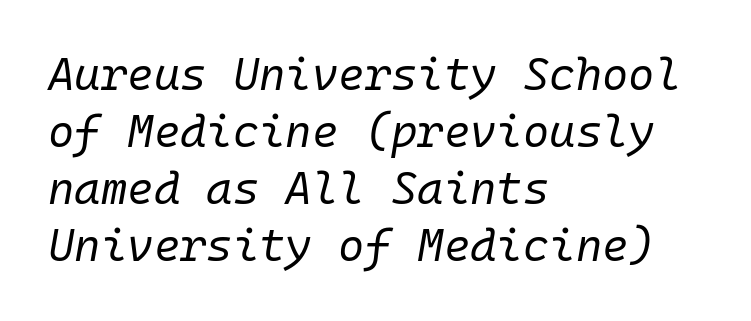
The image shows 45 px regular-weight type, italic (leaning right), monospaced; set left-aligned, normal line spacing (1.27x), normal letter spacing, not underlined; low stroke contrast and a medium x-height.
